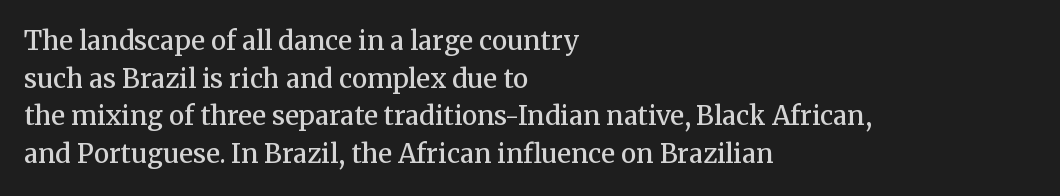
The image shows 26 px text type, upright; set left-aligned, normal line spacing (1.45x), normal letter spacing, not underlined.
